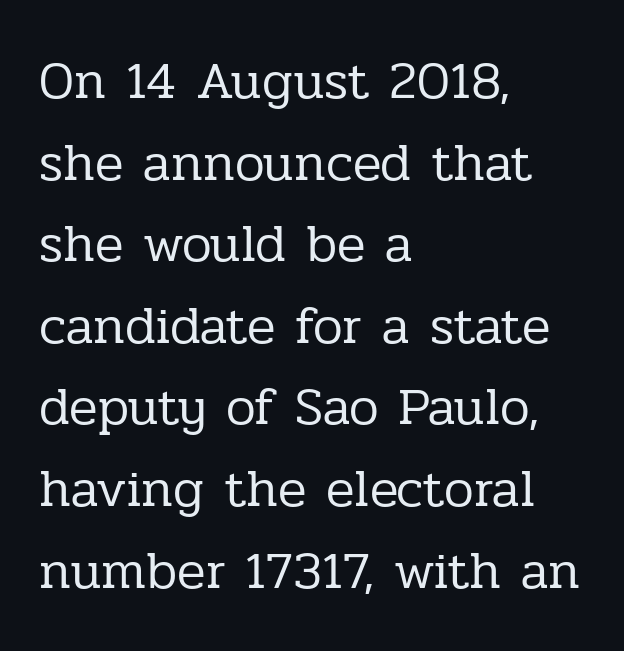
The setting favours the left margin, as ordinary paragraphs usually do. The face used here is proportionally spaced, like ordinary book or web type. The rendering shows small feet on the letterforms — a serif design. Type without underlining.
